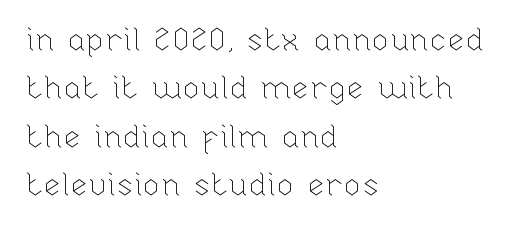
Q: Is the text bold? A: No.
Q: Is the text italic (slanted)? A: No, it is upright.
Q: Is the text underlined? A: No.
Q: How is the paragraph aligned? A: Left-aligned.
Q: Is the spacing between letters normal or unusually wide? A: Normal.
Q: Is the spacing between lines tight, normal or loose? A: Normal.
Q: Width (condensed, normal, or wide)? A: Normal.
Q: Stroke contrast? A: Low.
Q: x-height? A: Medium.
Q: Monospaced? A: No.
